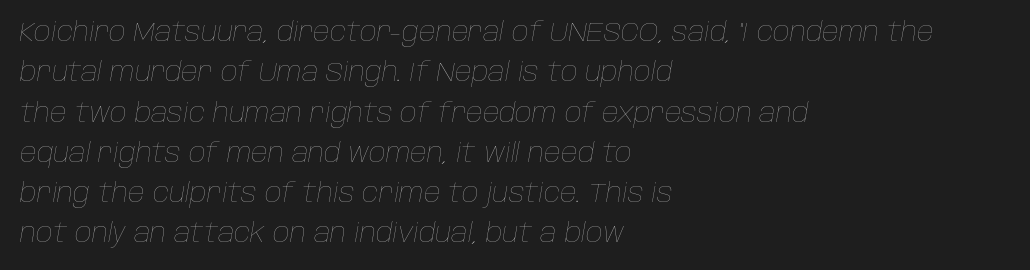
Q: Is the text bold? A: No.
Q: Is the text italic (slanted)? A: Yes, it leans right by about 10 degrees.
Q: Is the text underlined? A: No.
Q: How is the paragraph aligned? A: Left-aligned.
Q: Is the spacing between letters normal or unusually wide? A: Normal.
Q: Is the spacing between lines tight, normal or loose? A: Normal.
